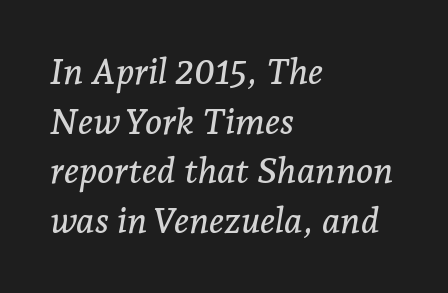
The image shows 36 px serif type, italic (leaning right); set left-aligned, normal line spacing (1.38x), normal letter spacing, not underlined; low stroke contrast and a medium x-height.
